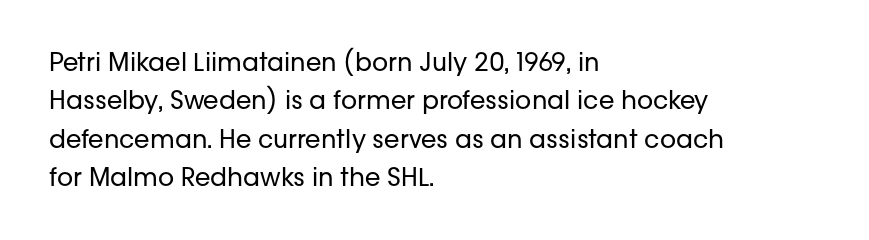
The image shows 25 px text type, upright; set left-aligned, normal line spacing (1.54x), normal letter spacing, not underlined.
